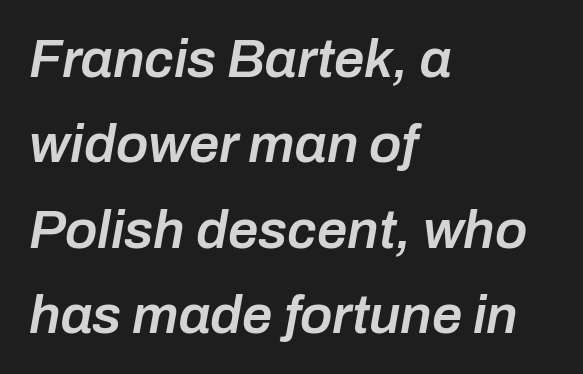
{"italic": "yes", "lean": "right", "slant_degrees": 10, "bold": "semi", "weight": "semibold", "width": "normal", "stroke_contrast": "low", "x_height": "medium", "monospaced": "no", "underline": "no", "align": "left", "line_spacing": "normal", "line_spacing_ratio": 1.58, "letter_spacing": "normal", "letter_spacing_em": 0.0, "glyph_px": 54}
